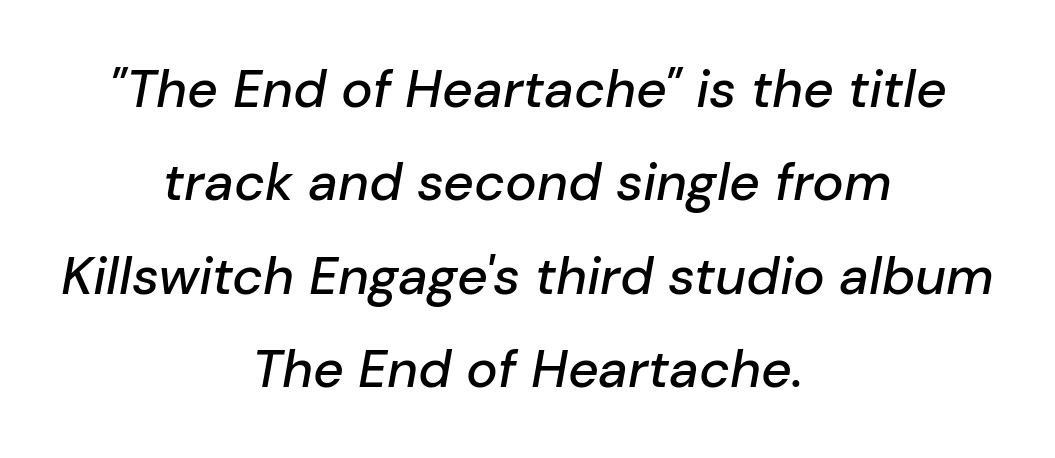
Q: Is the text italic (slanted)? A: Yes, it leans right by about 10 degrees.
Q: Is the text underlined? A: No.
Q: How is the paragraph aligned? A: Centered.
Q: Is the spacing between letters normal or unusually wide? A: Normal.
Q: Width (condensed, normal, or wide)? A: Normal.
Q: Stroke contrast? A: Low.
Q: x-height? A: Medium.
Q: Monospaced? A: No.
